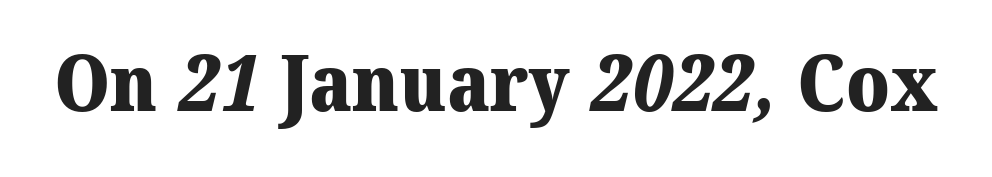
{"serif": "yes", "bold": "yes", "weight": "heavy", "width": "normal", "stroke_contrast": "medium", "x_height": "medium", "monospaced": "no", "underline": "no", "letter_spacing": "normal", "letter_spacing_em": 0.0, "glyph_px": 78}
